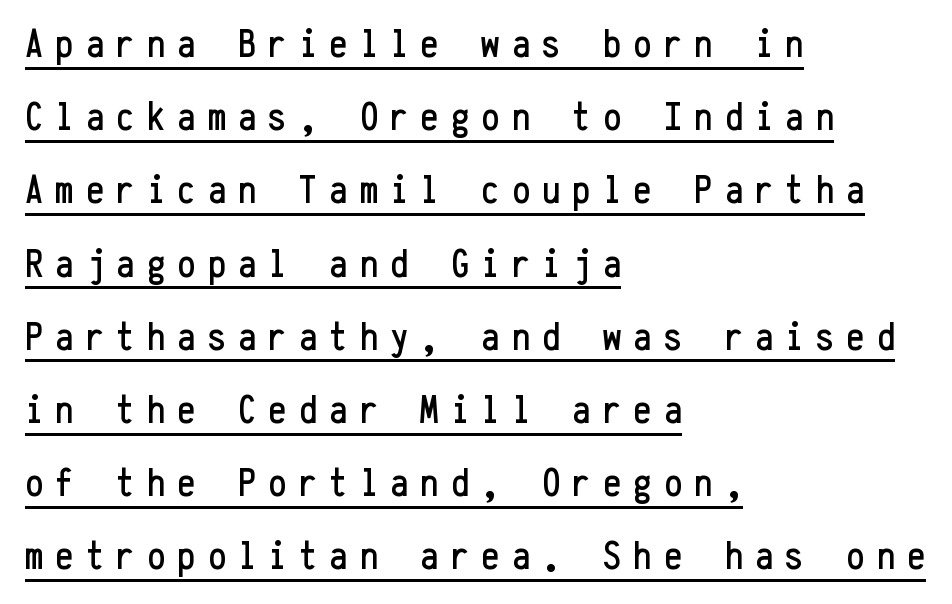
{"serif": "no", "italic": "no", "width": "condensed", "stroke_contrast": "low", "x_height": "medium", "monospaced": "yes", "underline": "yes", "align": "left", "line_spacing_ratio": 1.83, "letter_spacing": "wide", "letter_spacing_em": 0.31, "glyph_px": 40}
